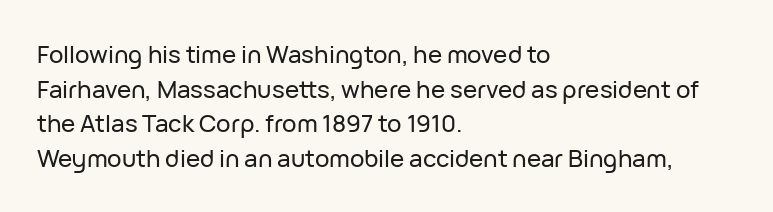
The image shows 24 px text type, upright; set left-aligned, normal line spacing (1.44x), normal letter spacing, not underlined.
